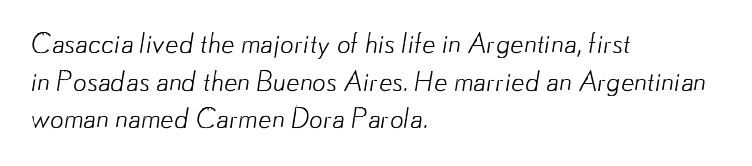
The passage shown has conventional tracking throughout. The lines are quadded left. Bare-footed words on every line. Is there much room between lines? A standard amount, neither cramped nor airy. Weight class: somewhere from thin through regular.
